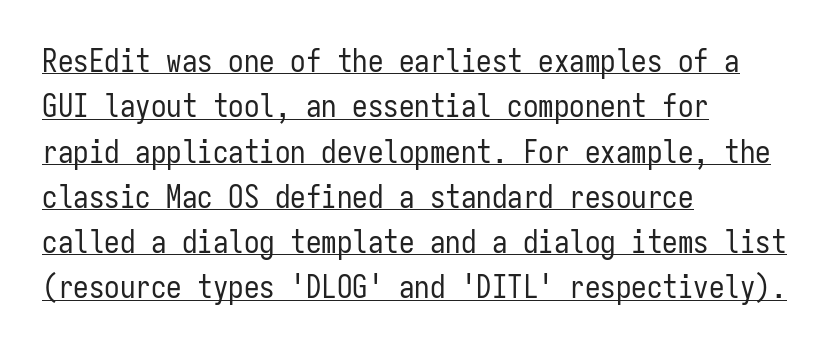
Q: Is the text bold? A: No.
Q: Is the text italic (slanted)? A: No, it is upright.
Q: Is the typeface a serif or a sans-serif typeface? A: Sans-serif.
Q: Is the text underlined? A: Yes.
Q: How is the paragraph aligned? A: Left-aligned.
Q: Is the spacing between letters normal or unusually wide? A: Normal.
Q: Is the spacing between lines tight, normal or loose? A: Normal.
Q: Width (condensed, normal, or wide)? A: Condensed.
Q: Stroke contrast? A: Low.
Q: x-height? A: Medium.
Q: Monospaced? A: Yes.
